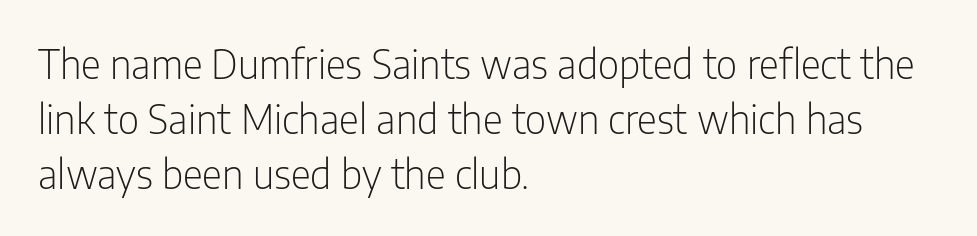
Q: Is the text bold? A: No.
Q: Is the text italic (slanted)? A: No, it is upright.
Q: Is the typeface a serif or a sans-serif typeface? A: Sans-serif.
Q: Is the text underlined? A: No.
Q: How is the paragraph aligned? A: Left-aligned.
Q: Is the spacing between letters normal or unusually wide? A: Normal.
Q: Is the spacing between lines tight, normal or loose? A: Normal.
Q: Width (condensed, normal, or wide)? A: Condensed.
Q: Stroke contrast? A: Low.
Q: x-height? A: Medium.
Q: Monospaced? A: No.
